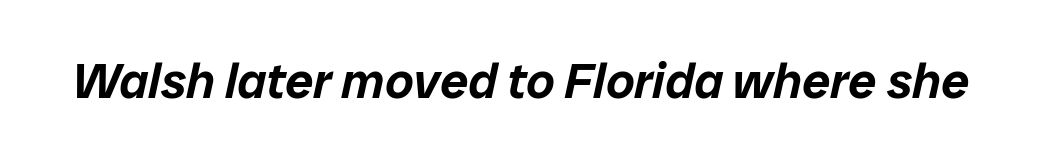
The image shows 50 px text type, italic (leaning right); set normal letter spacing, not underlined; low stroke contrast and a medium x-height.
